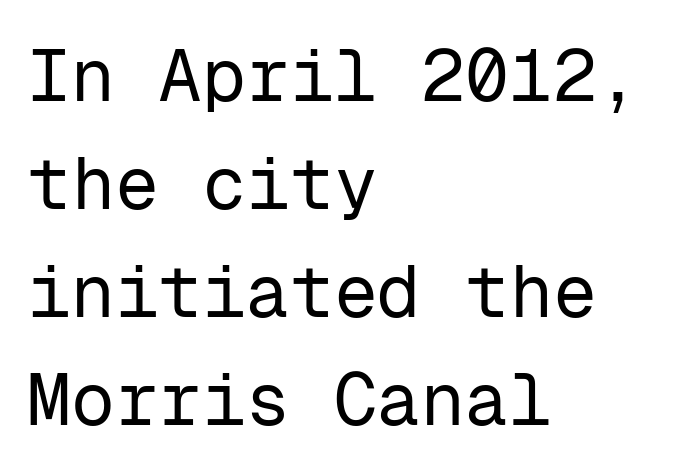
Q: Is the text bold? A: No.
Q: Is the text italic (slanted)? A: No, it is upright.
Q: Is the typeface a serif or a sans-serif typeface? A: Sans-serif.
Q: Is the text underlined? A: No.
Q: How is the paragraph aligned? A: Left-aligned.
Q: Is the spacing between letters normal or unusually wide? A: Normal.
Q: Is the spacing between lines tight, normal or loose? A: Normal.
Q: Width (condensed, normal, or wide)? A: Normal.
Q: Stroke contrast? A: Low.
Q: x-height? A: Medium.
Q: Monospaced? A: Yes.
